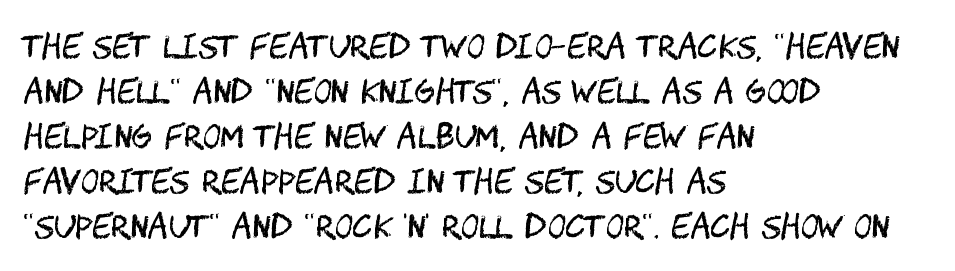
The typesetting does not lean heavy: it is not bold. Reading down the block, your eye returns to a fixed left position each line. The rows are spaced the way most documents space them. Rendered with straight, roman letterforms.
